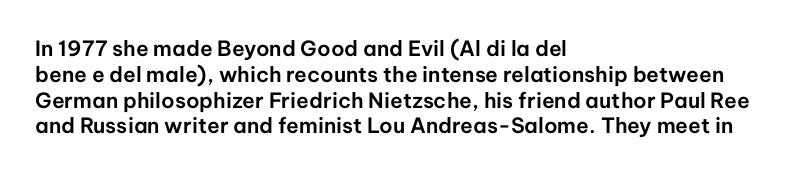
Underline: absent. This rendering uses left alignment, leaving the right contour irregular. A typesetter would mark this as roman, not italic. In terms of letterspacing, this is plain default setting.
